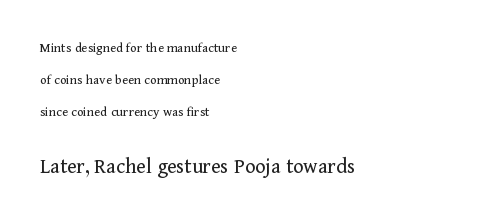
{"italic": "no", "bold": "no", "underline": "no", "align": "left", "line_spacing": "loose", "line_spacing_ratio": 2.29, "letter_spacing": "normal", "letter_spacing_em": 0.0, "larger_block": "second", "size_ratio": 1.57, "glyph_px": 22}
